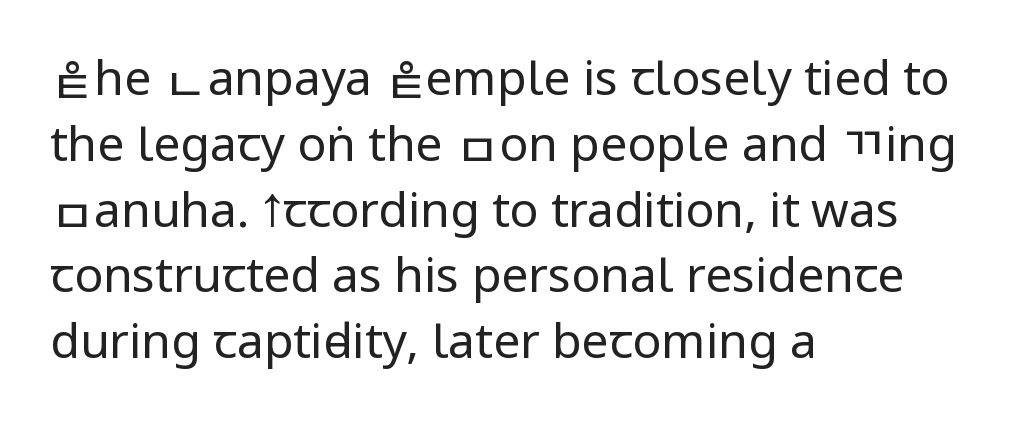
Compared with a centered layout, this one pins lines to the left instead. In terms of letterspacing, this is plain default setting. The strip under each line holds only bare page. Check where the strokes stop: nothing finishes them off — pure sans. Italic? Not at all — the glyphs are vertical.
